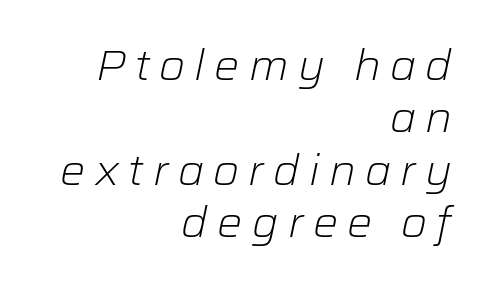
The image shows 42 px light type, italic (leaning right); set right-aligned, normal line spacing (1.25x), unusually wide letter spacing (+0.22 em), not underlined; low stroke contrast and a medium x-height.
